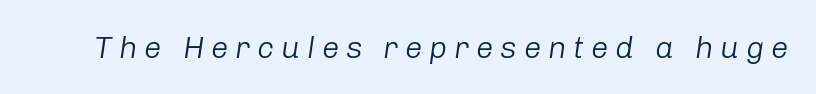
Q: Is the text bold? A: No.
Q: Is the text italic (slanted)? A: Yes, it leans right by about 8 degrees.
Q: Is the text underlined? A: No.
Q: Is the spacing between letters normal or unusually wide? A: Unusually wide.
Q: Width (condensed, normal, or wide)? A: Normal.
Q: Stroke contrast? A: Low.
Q: x-height? A: Medium.
Q: Monospaced? A: No.
